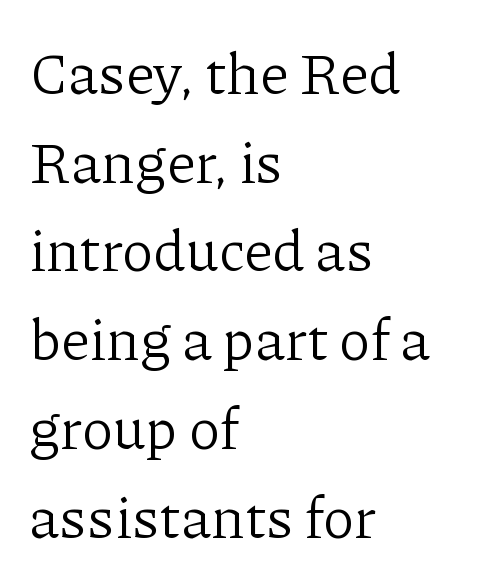
Q: Is the text bold? A: No.
Q: Is the text italic (slanted)? A: No, it is upright.
Q: Is the typeface a serif or a sans-serif typeface? A: Serif.
Q: Is the text underlined? A: No.
Q: How is the paragraph aligned? A: Left-aligned.
Q: Is the spacing between letters normal or unusually wide? A: Normal.
Q: Is the spacing between lines tight, normal or loose? A: Normal.
Q: Width (condensed, normal, or wide)? A: Normal.
Q: Stroke contrast? A: Low.
Q: x-height? A: Medium.
Q: Monospaced? A: No.
